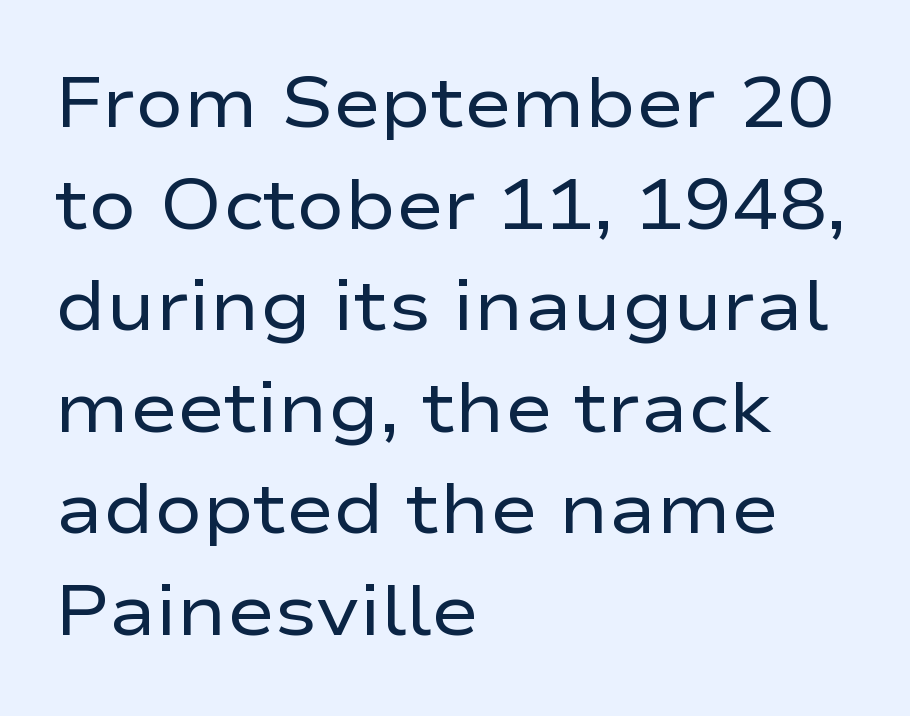
Q: Is the text bold? A: No.
Q: Is the text italic (slanted)? A: No, it is upright.
Q: Is the typeface a serif or a sans-serif typeface? A: Sans-serif.
Q: Is the text underlined? A: No.
Q: How is the paragraph aligned? A: Left-aligned.
Q: Is the spacing between letters normal or unusually wide? A: Normal.
Q: Is the spacing between lines tight, normal or loose? A: Normal.
Q: Width (condensed, normal, or wide)? A: Wide.
Q: Stroke contrast? A: Low.
Q: x-height? A: Medium.
Q: Monospaced? A: No.
